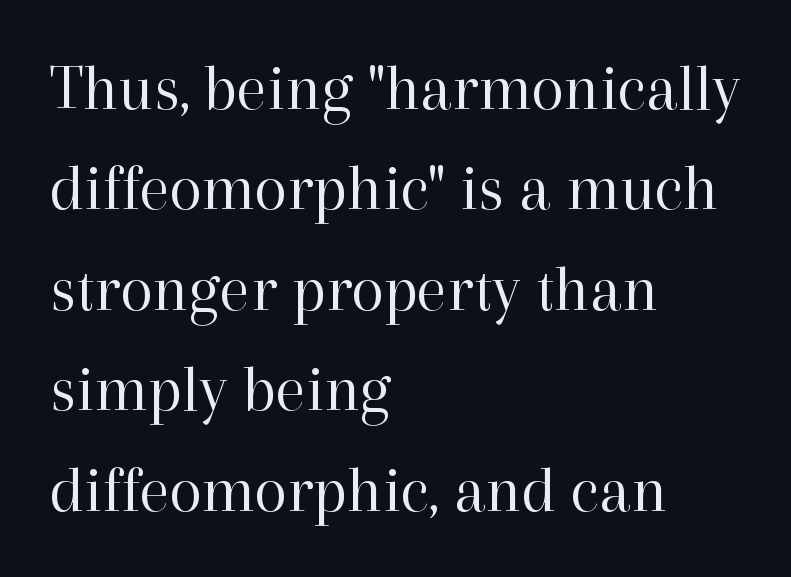
The lettering holds an erect, upright posture throughout. The glyphs in this specimen are seriffed. Proportional: the letters do not fall into vertical columns. The letterforms sit shoulder to shoulder at normal distance. A typesetter would call this leading conventional body-copy spacing.
